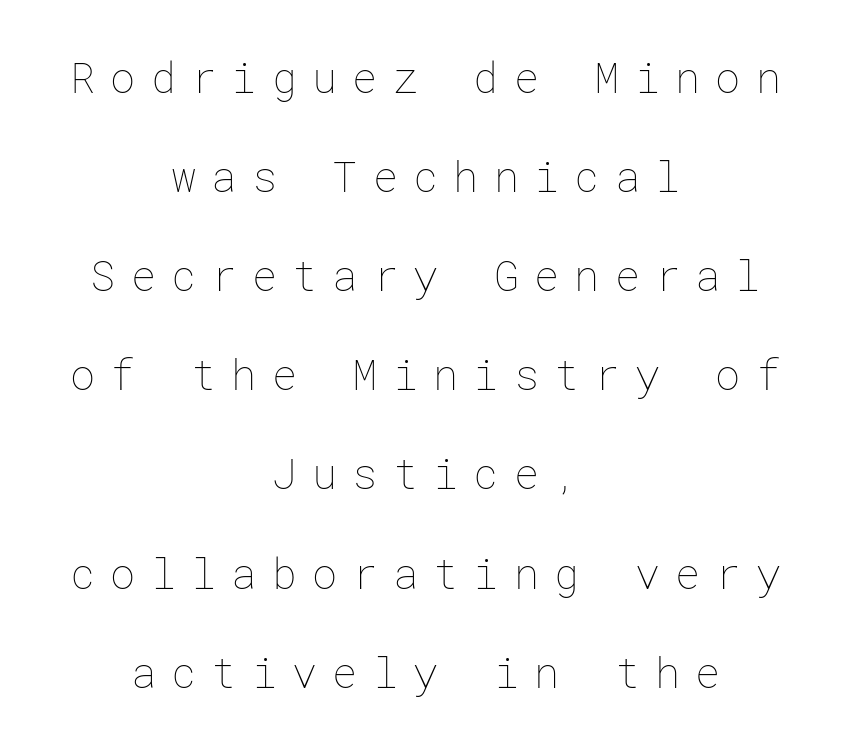
The passage shown is not underscored anywhere. Glyph-to-glyph distance is far greater than everyday printed text. Weight: not bold — regular or lighter. Ascenders rise straight up at ninety degrees. Notice how the passage keeps no hard edge, just a central spine. The block of text is sparse from top to bottom, with ample space between rows.
